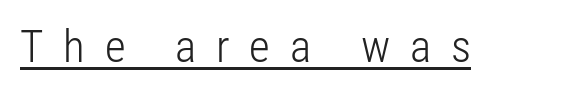
The image shows 45 px light, condensed sans-serif type, upright; set unusually wide letter spacing (+0.44 em), underlined; low stroke contrast and a medium x-height.
